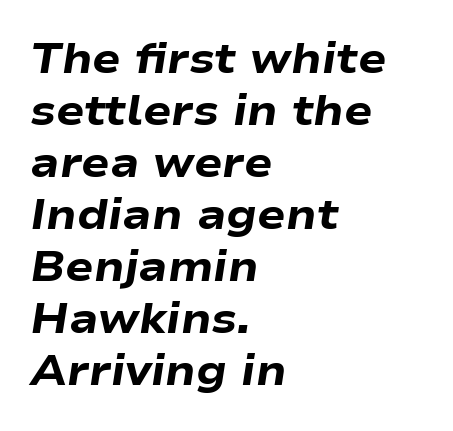
Q: Is the text bold? A: Yes.
Q: Is the text italic (slanted)? A: Yes, it leans right by about 9 degrees.
Q: Is the text underlined? A: No.
Q: How is the paragraph aligned? A: Left-aligned.
Q: Is the spacing between letters normal or unusually wide? A: Normal.
Q: Width (condensed, normal, or wide)? A: Wide.
Q: Stroke contrast? A: Low.
Q: x-height? A: Medium.
Q: Monospaced? A: No.
